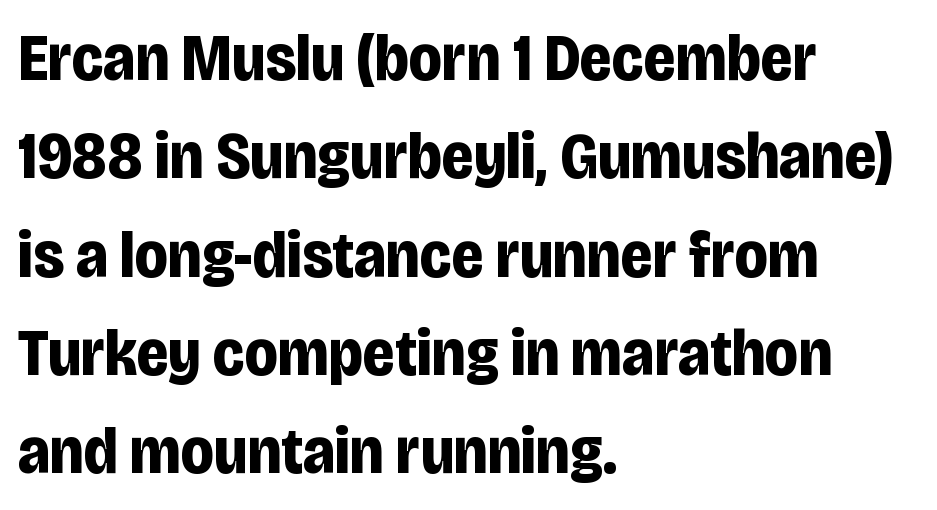
Q: Is the text bold? A: Yes.
Q: Is the text italic (slanted)? A: No, it is upright.
Q: Is the typeface a serif or a sans-serif typeface? A: Sans-serif.
Q: Is the text underlined? A: No.
Q: How is the paragraph aligned? A: Left-aligned.
Q: Is the spacing between letters normal or unusually wide? A: Normal.
Q: Is the spacing between lines tight, normal or loose? A: Normal.
Q: Width (condensed, normal, or wide)? A: Condensed.
Q: Stroke contrast? A: Low.
Q: x-height? A: Large.
Q: Monospaced? A: No.
